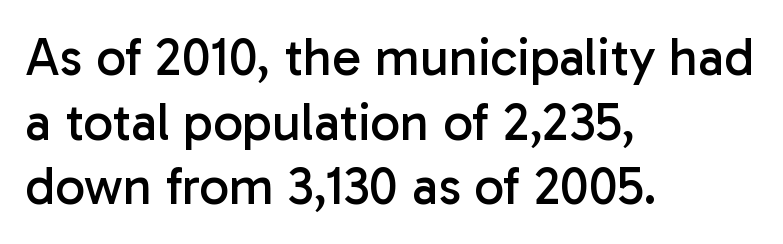
Ordinary non-slanted type is in use. The text was rendered using a sans face with plain stroke endings. The words here are not underlined. Caption: standard tracking, unaltered.
